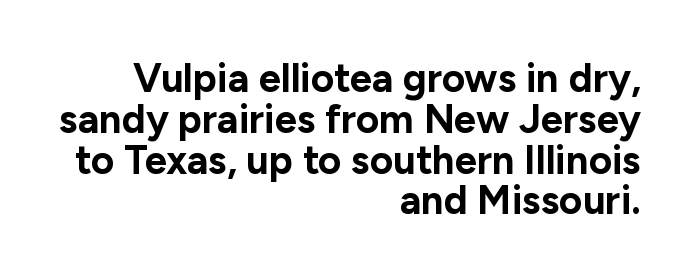
{"serif": "no", "italic": "no", "bold": "yes", "weight": "bold", "width": "normal", "stroke_contrast": "low", "x_height": "medium", "monospaced": "no", "underline": "no", "align": "right", "line_spacing": "tight", "line_spacing_ratio": 1.02, "letter_spacing": "normal", "letter_spacing_em": 0.0, "glyph_px": 40}
